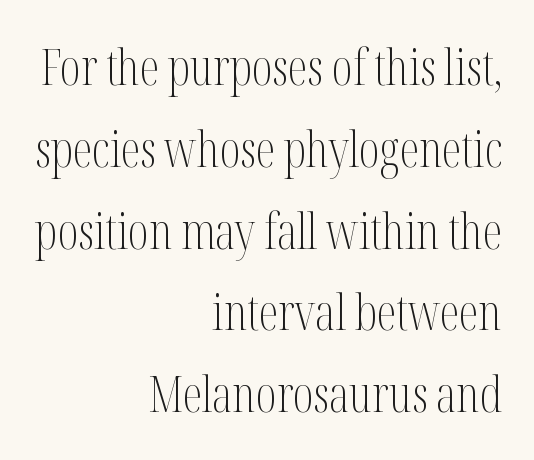
{"serif": "yes", "italic": "no", "bold": "no", "weight": "light", "width": "condensed", "stroke_contrast": "medium", "x_height": "medium", "monospaced": "no", "underline": "no", "align": "right", "line_spacing": "normal", "line_spacing_ratio": 1.67, "letter_spacing": "normal", "letter_spacing_em": 0.0, "glyph_px": 49}
